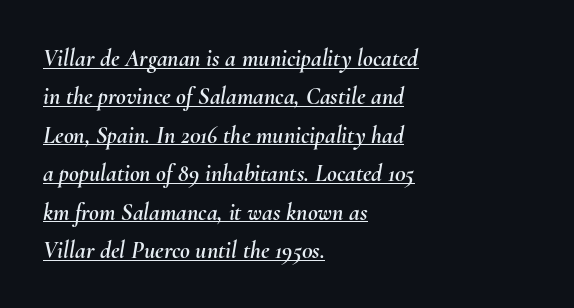
Caption: standard tracking, unaltered. Glance below the letters and you will spot a drawn line. Visually the block forms a straight wall on the left and a jagged coastline on the right. The specimen reads as italic at a glance. Regular leading.
